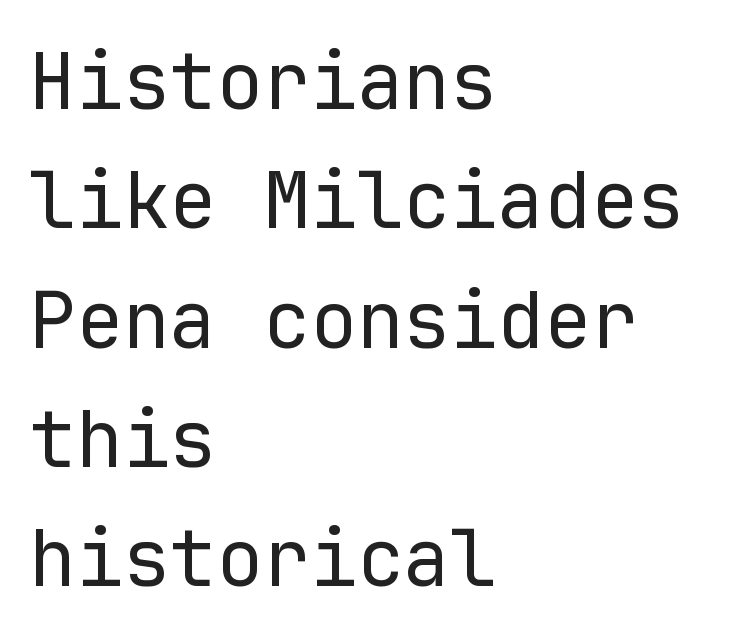
Q: Is the text bold? A: No.
Q: Is the text italic (slanted)? A: No, it is upright.
Q: Is the typeface a serif or a sans-serif typeface? A: Sans-serif.
Q: Is the text underlined? A: No.
Q: How is the paragraph aligned? A: Left-aligned.
Q: Is the spacing between letters normal or unusually wide? A: Normal.
Q: Is the spacing between lines tight, normal or loose? A: Normal.
Q: Width (condensed, normal, or wide)? A: Normal.
Q: Stroke contrast? A: Low.
Q: x-height? A: Medium.
Q: Monospaced? A: Yes.
